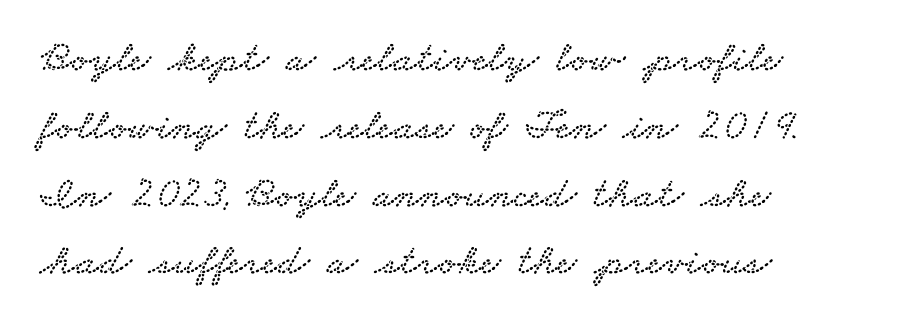
The image shows 44 px wide type; set left-aligned, normal line spacing (1.54x), normal letter spacing, not underlined; low stroke contrast and a small x-height.
